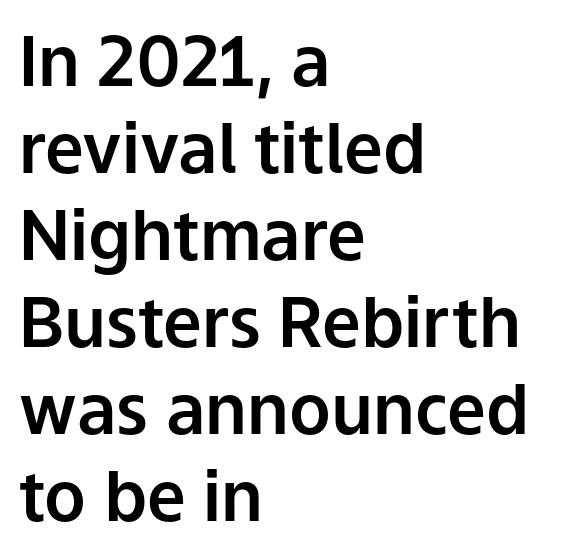
The tracking reads as untouched default to a designer's eye. This sample uses a sans-serif face. Regarding leading, the lines here are spaced in the standard way. Ordinary non-slanted type is in use.
